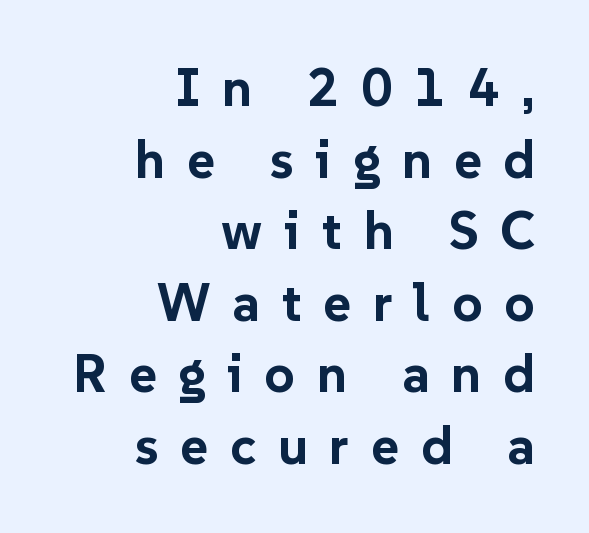
Q: Is the text bold? A: Yes.
Q: Is the text italic (slanted)? A: No, it is upright.
Q: Is the typeface a serif or a sans-serif typeface? A: Sans-serif.
Q: Is the text underlined? A: No.
Q: How is the paragraph aligned? A: Right-aligned.
Q: Is the spacing between letters normal or unusually wide? A: Unusually wide.
Q: Is the spacing between lines tight, normal or loose? A: Normal.
Q: Width (condensed, normal, or wide)? A: Normal.
Q: Stroke contrast? A: Low.
Q: x-height? A: Medium.
Q: Monospaced? A: No.
